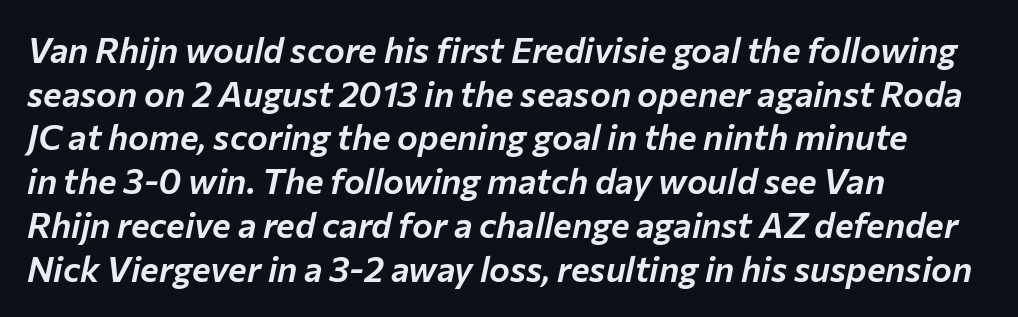
Q: Is the text italic (slanted)? A: Yes, it leans right by about 12 degrees.
Q: Is the text underlined? A: No.
Q: How is the paragraph aligned? A: Left-aligned.
Q: Is the spacing between letters normal or unusually wide? A: Normal.
Q: Is the spacing between lines tight, normal or loose? A: Normal.
Q: Width (condensed, normal, or wide)? A: Normal.
Q: Stroke contrast? A: Low.
Q: x-height? A: Medium.
Q: Monospaced? A: No.
